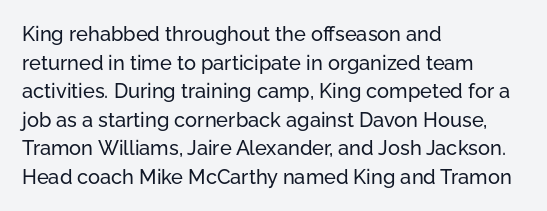
The image shows 20 px text type, upright; set left-aligned, normal line spacing (1.43x), normal letter spacing, not underlined.
